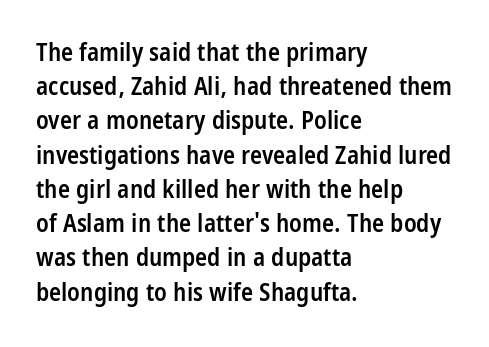
Q: Is the text bold? A: Semi-bold.
Q: Is the text italic (slanted)? A: No, it is upright.
Q: Is the text underlined? A: No.
Q: How is the paragraph aligned? A: Left-aligned.
Q: Is the spacing between letters normal or unusually wide? A: Normal.
Q: Is the spacing between lines tight, normal or loose? A: Normal.
